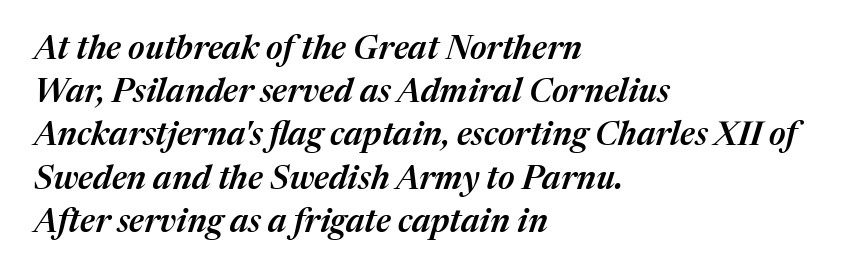
{"italic": "yes", "lean": "right", "slant_degrees": 17, "bold": "semi", "weight": "semibold", "width": "normal", "stroke_contrast": "medium", "x_height": "medium", "monospaced": "no", "underline": "no", "align": "left", "line_spacing": "normal", "line_spacing_ratio": 1.31, "letter_spacing": "normal", "letter_spacing_em": 0.0, "glyph_px": 33}
